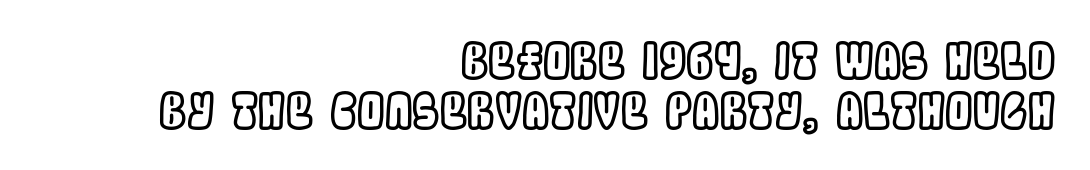
{"italic": "no", "width": "condensed", "x_height": "large", "monospaced": "no", "underline": "no", "align": "right", "line_spacing": "tight", "line_spacing_ratio": 1.02, "letter_spacing": "normal", "letter_spacing_em": 0.0, "glyph_px": 49}
